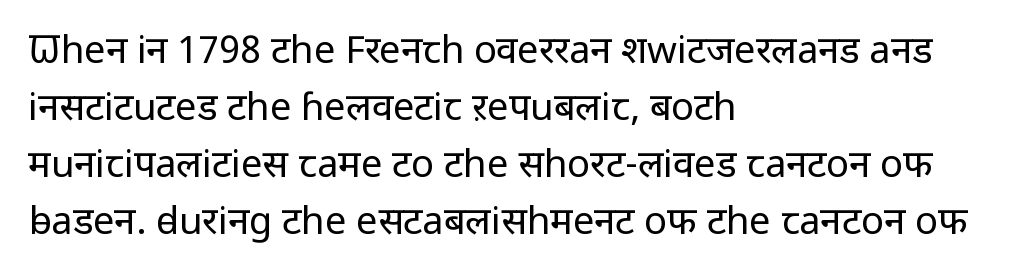
Q: Is the text bold? A: No.
Q: Is the text italic (slanted)? A: No, it is upright.
Q: Is the typeface a serif or a sans-serif typeface? A: Sans-serif.
Q: Is the text underlined? A: No.
Q: How is the paragraph aligned? A: Left-aligned.
Q: Is the spacing between letters normal or unusually wide? A: Normal.
Q: Is the spacing between lines tight, normal or loose? A: Normal.
Q: Width (condensed, normal, or wide)? A: Normal.
Q: Stroke contrast? A: Low.
Q: x-height? A: Medium.
Q: Monospaced? A: No.
